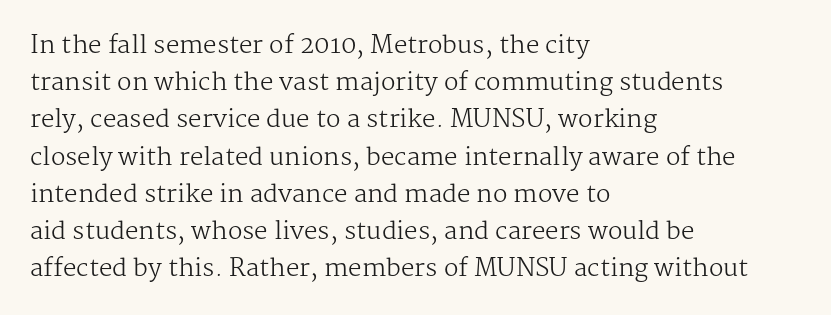
Q: Is the text bold? A: No.
Q: Is the text italic (slanted)? A: No, it is upright.
Q: Is the text underlined? A: No.
Q: How is the paragraph aligned? A: Left-aligned.
Q: Is the spacing between letters normal or unusually wide? A: Normal.
Q: Is the spacing between lines tight, normal or loose? A: Normal.
